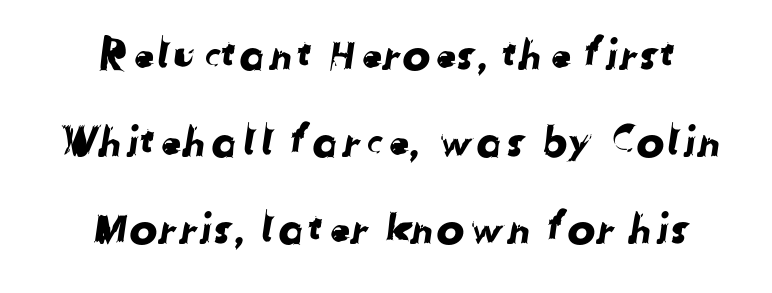
Q: Is the typeface a serif or a sans-serif typeface? A: Sans-serif.
Q: Is the text underlined? A: No.
Q: Is the spacing between letters normal or unusually wide? A: Normal.
Q: Is the spacing between lines tight, normal or loose? A: Loose.
Q: Width (condensed, normal, or wide)? A: Normal.
Q: Stroke contrast? A: Low.
Q: x-height? A: Medium.
Q: Monospaced? A: No.
